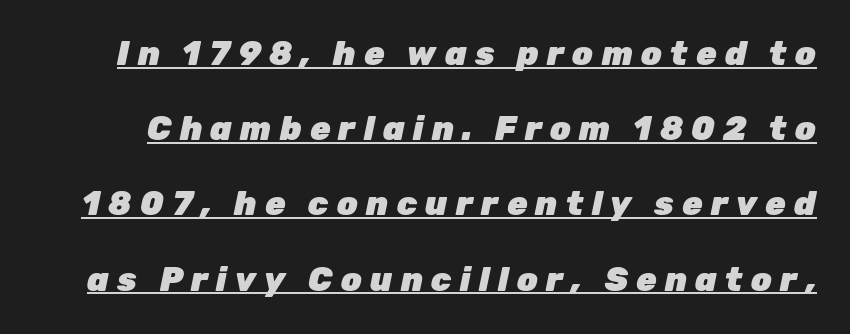
Q: Is the text bold? A: Yes.
Q: Is the text italic (slanted)? A: Yes, it leans right by about 12 degrees.
Q: Is the text underlined? A: Yes.
Q: Is the spacing between letters normal or unusually wide? A: Unusually wide.
Q: Is the spacing between lines tight, normal or loose? A: Loose.
Q: Width (condensed, normal, or wide)? A: Normal.
Q: Stroke contrast? A: Low.
Q: x-height? A: Medium.
Q: Monospaced? A: No.
